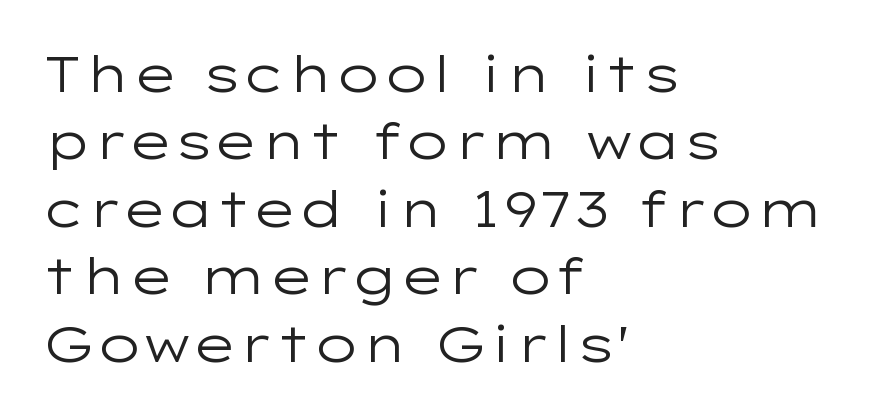
The image shows 50 px regular-weight, wide sans-serif type, upright; set left-aligned, normal line spacing (1.35x), normal letter spacing, not underlined; low stroke contrast and a medium x-height.
